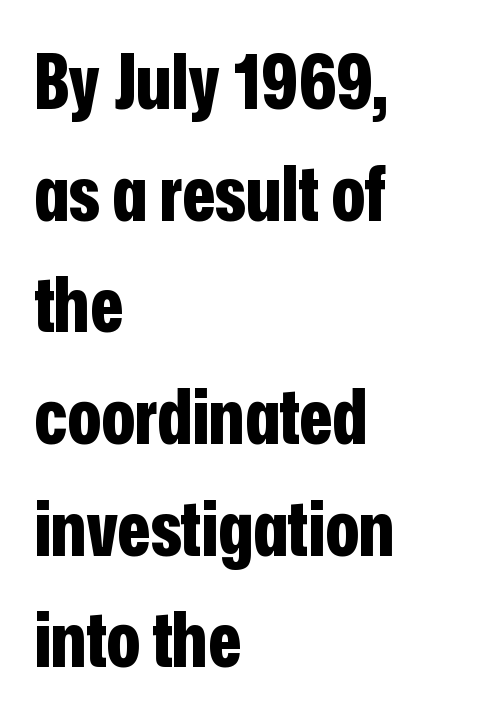
Decoration check: the copy has no underline. Vertical spacing — default. These lines keep a tight, regular rhythm from letter to letter. A typesetter would mark this as roman, not italic.
